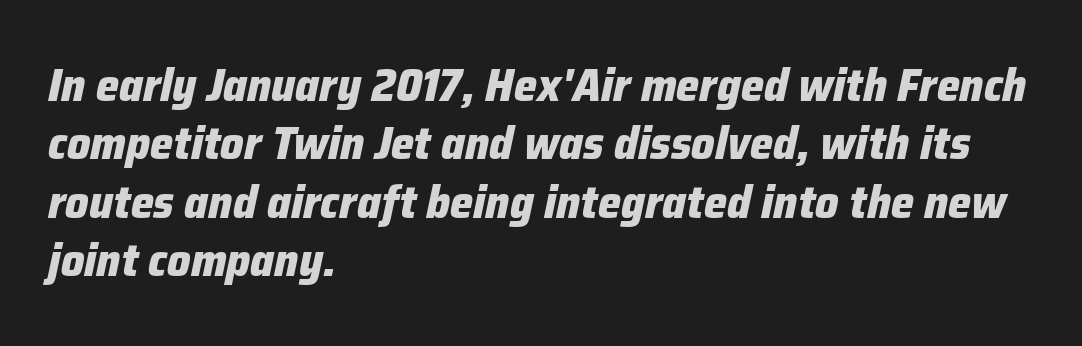
The glyphs look as if they've been sheared to an angle. Spacing verdict: proportional, widths tailored to each character. A normal amount of white space separates one row of letters from the next. This is heavy type, rendered in bold.
